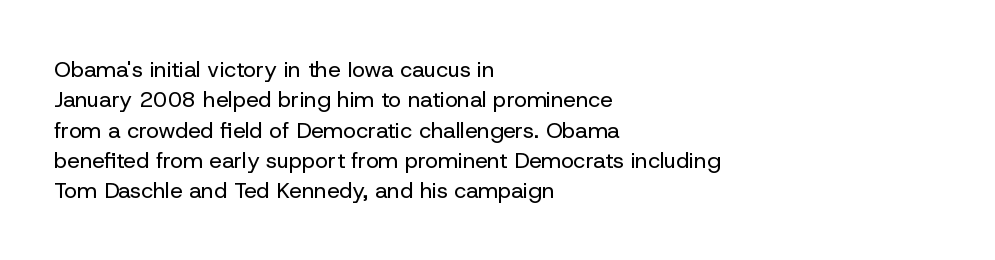
{"italic": "no", "bold": "no", "underline": "no", "align": "left", "line_spacing": "normal", "line_spacing_ratio": 1.38, "letter_spacing": "normal", "letter_spacing_em": 0.0, "glyph_px": 22}
